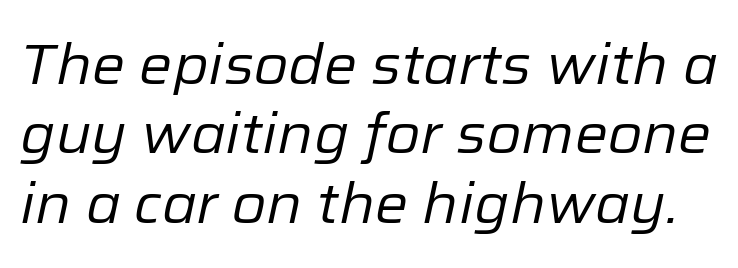
Vertical stems look standard width or narrower in stroke. The line texture is even and compact thanks to regular tracking. There's an unmistakable incline to the writing here. These lines are rendered in a variable-pitch font. The words here are not underlined.
